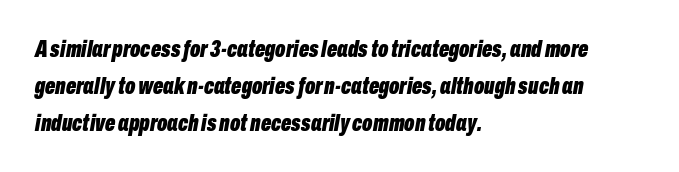
The image shows 24 px bold type, italic (leaning right); set left-aligned, normal line spacing (1.54x), normal letter spacing, not underlined.
